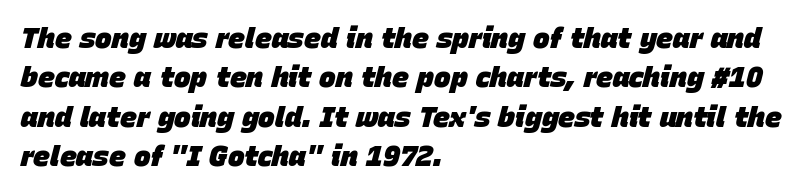
{"italic": "yes", "lean": "right", "slant_degrees": 15, "bold": "yes", "weight": "heavy", "width": "normal", "stroke_contrast": "low", "x_height": "large", "monospaced": "no", "underline": "no", "align": "left", "line_spacing": "normal", "line_spacing_ratio": 1.41, "letter_spacing": "normal", "letter_spacing_em": 0.0, "glyph_px": 28}
